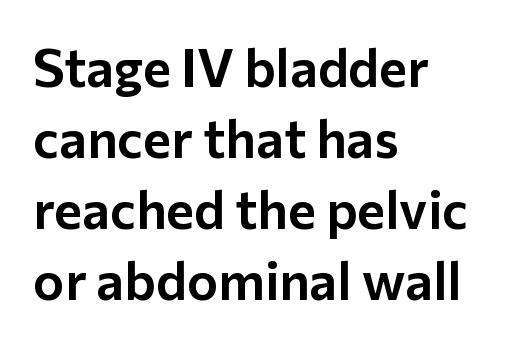
Q: Is the text italic (slanted)? A: No, it is upright.
Q: Is the typeface a serif or a sans-serif typeface? A: Sans-serif.
Q: Is the text underlined? A: No.
Q: How is the paragraph aligned? A: Left-aligned.
Q: Is the spacing between letters normal or unusually wide? A: Normal.
Q: Is the spacing between lines tight, normal or loose? A: Normal.
Q: Width (condensed, normal, or wide)? A: Normal.
Q: Stroke contrast? A: Low.
Q: x-height? A: Medium.
Q: Monospaced? A: No.
